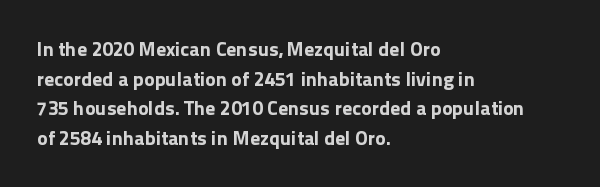
{"italic": "no", "bold": "yes", "underline": "no", "align": "left", "line_spacing": "normal", "line_spacing_ratio": 1.48, "letter_spacing": "normal", "letter_spacing_em": 0.0, "glyph_px": 20}
